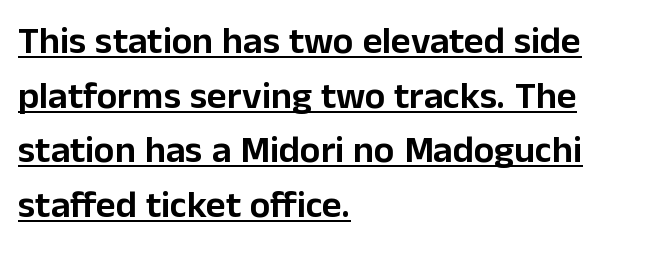
{"serif": "no", "italic": "no", "width": "normal", "stroke_contrast": "low", "x_height": "medium", "monospaced": "no", "underline": "yes", "align": "left", "line_spacing": "normal", "line_spacing_ratio": 1.44, "letter_spacing": "normal", "letter_spacing_em": 0.0, "glyph_px": 38}
